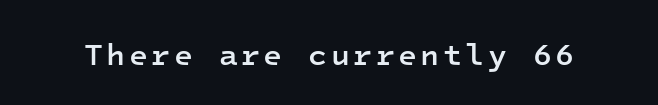
Characters remain perfectly vertical along every line. The passage shown is not underscored anywhere. The font family rendered here belongs to the sans-serif group. Firm but not heavy-handed strokes: this text is semibold.
